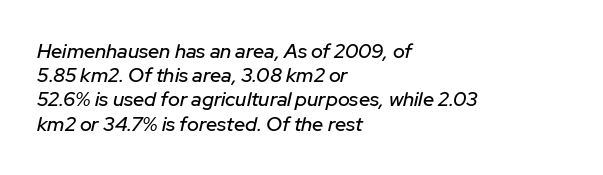
The image shows 20 px text type, italic (leaning right); set left-aligned, line spacing 1.21x, normal letter spacing, not underlined.
